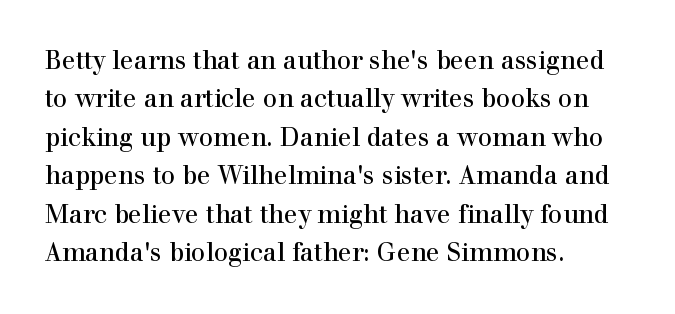
The image shows 25 px text type, upright; set left-aligned, normal line spacing (1.54x), normal letter spacing, not underlined.
